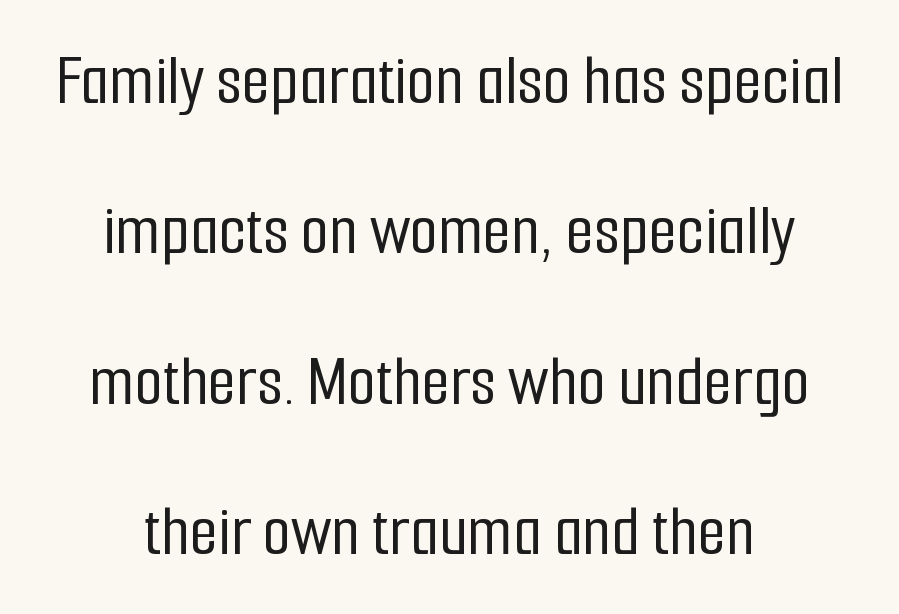
Q: Is the text italic (slanted)? A: No, it is upright.
Q: Is the typeface a serif or a sans-serif typeface? A: Sans-serif.
Q: Is the text underlined? A: No.
Q: How is the paragraph aligned? A: Centered.
Q: Is the spacing between letters normal or unusually wide? A: Normal.
Q: Is the spacing between lines tight, normal or loose? A: Loose.
Q: Width (condensed, normal, or wide)? A: Condensed.
Q: Stroke contrast? A: Low.
Q: x-height? A: Medium.
Q: Monospaced? A: No.
